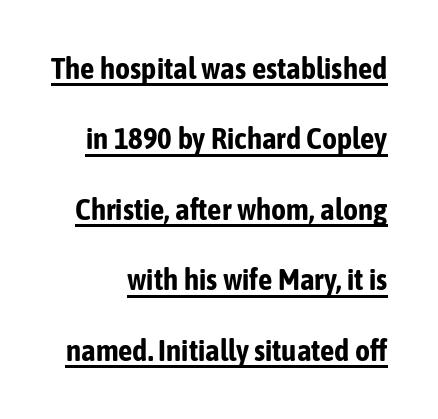
The image shows 29 px bold, condensed sans-serif type, upright; set loose line spacing (2.43x), normal letter spacing, underlined; low stroke contrast and a medium x-height.
